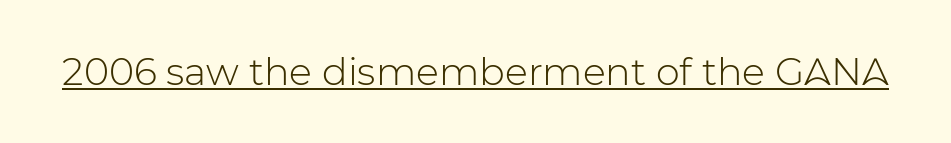
Q: Is the text bold? A: No.
Q: Is the text italic (slanted)? A: No, it is upright.
Q: Is the typeface a serif or a sans-serif typeface? A: Sans-serif.
Q: Is the text underlined? A: Yes.
Q: Is the spacing between letters normal or unusually wide? A: Normal.
Q: Width (condensed, normal, or wide)? A: Normal.
Q: Stroke contrast? A: Low.
Q: x-height? A: Medium.
Q: Monospaced? A: No.
